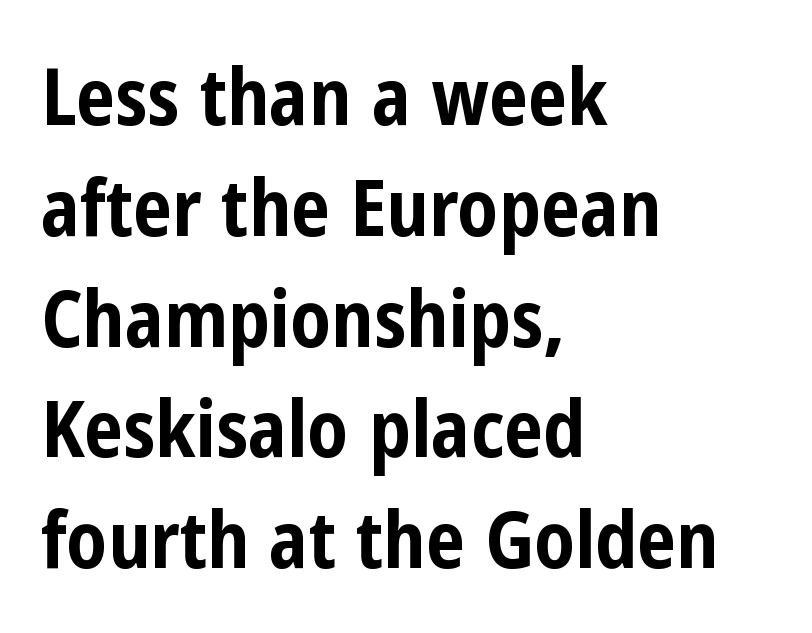
{"serif": "no", "italic": "no", "bold": "yes", "weight": "bold", "width": "condensed", "stroke_contrast": "low", "x_height": "medium", "monospaced": "no", "underline": "no", "align": "left", "line_spacing": "normal", "line_spacing_ratio": 1.42, "letter_spacing": "normal", "letter_spacing_em": 0.0, "glyph_px": 78}
